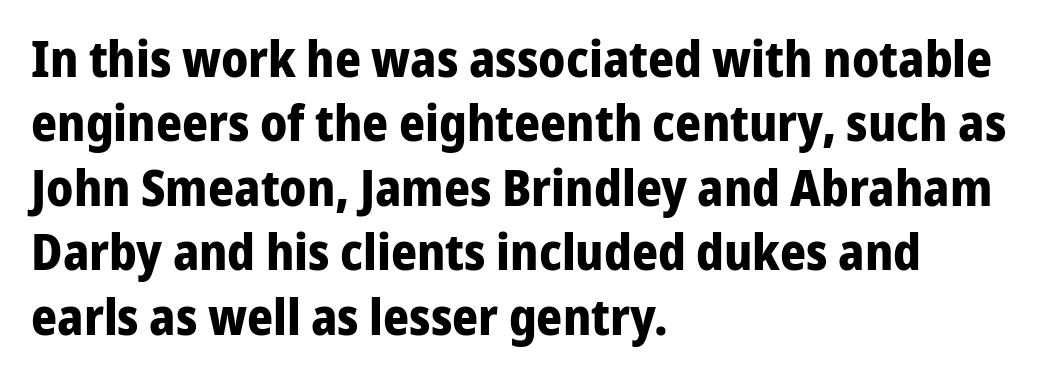
{"serif": "no", "italic": "no", "bold": "yes", "weight": "bold", "width": "normal", "stroke_contrast": "low", "x_height": "medium", "monospaced": "no", "underline": "no", "align": "left", "line_spacing": "normal", "line_spacing_ratio": 1.29, "letter_spacing": "normal", "letter_spacing_em": 0.0, "glyph_px": 50}
